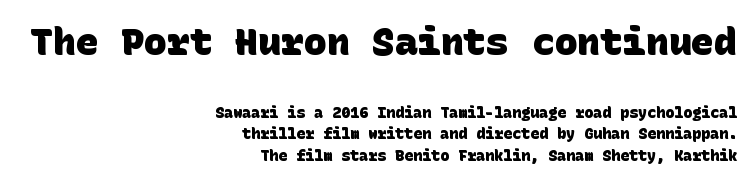
A typesetter would label this face a sans. Students, observe: this is what conventionally led text looks like. Any mark beneath the type? The region is blank. In terms of letterspacing, this is plain default setting.
